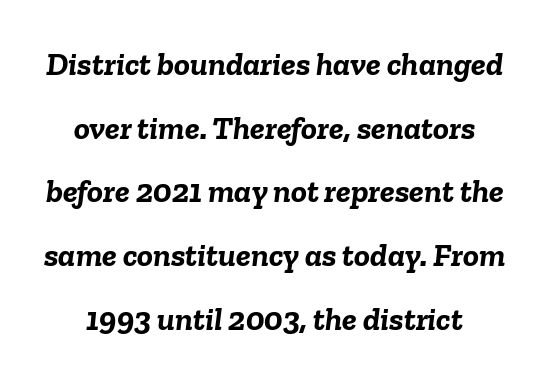
{"italic": "yes", "lean": "right", "slant_degrees": 6, "bold": "yes", "weight": "semibold", "width": "normal", "stroke_contrast": "low", "x_height": "medium", "monospaced": "no", "underline": "no", "line_spacing": "loose", "line_spacing_ratio": 1.93, "letter_spacing": "normal", "letter_spacing_em": 0.0, "glyph_px": 33}
